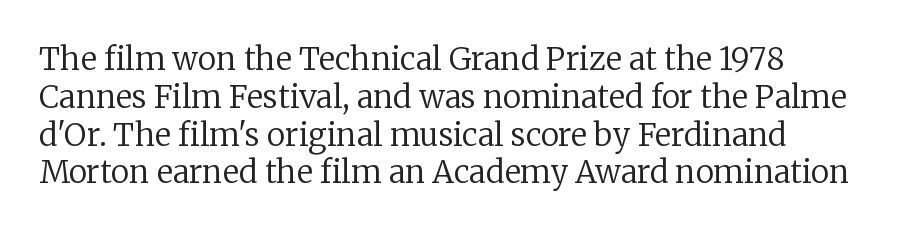
The image shows 31 px regular-weight serif type, upright; set left-aligned, line spacing 1.22x, normal letter spacing, not underlined; low stroke contrast and a medium x-height.
